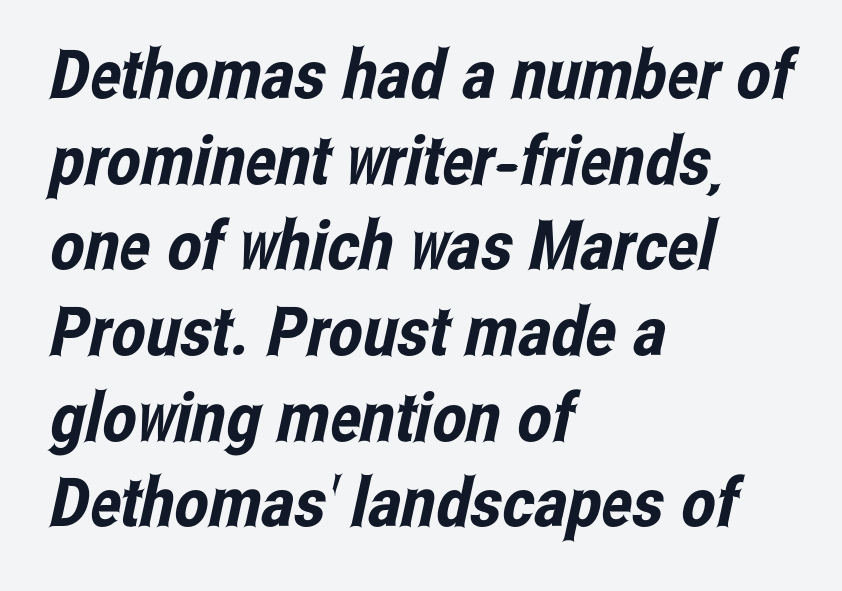
Q: Is the typeface a serif or a sans-serif typeface? A: Sans-serif.
Q: Is the text underlined? A: No.
Q: How is the paragraph aligned? A: Left-aligned.
Q: Is the spacing between letters normal or unusually wide? A: Normal.
Q: Is the spacing between lines tight, normal or loose? A: Normal.
Q: Width (condensed, normal, or wide)? A: Condensed.
Q: Stroke contrast? A: Low.
Q: x-height? A: Medium.
Q: Monospaced? A: No.
